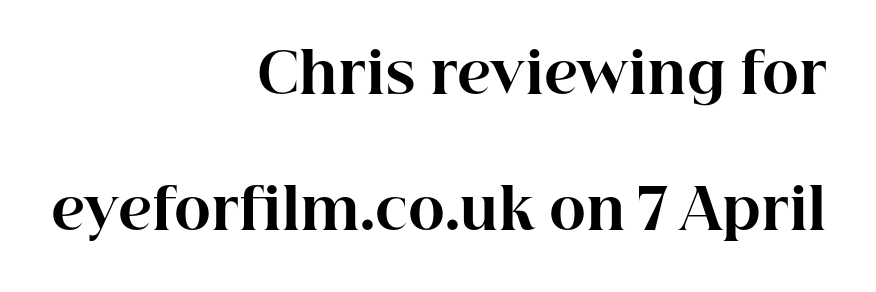
The rendering uses a bold face; every stroke is thick and dark. You could call the tracking neutral — neither tight nor loose. This sample has the flowing, uneven cadence of proportional lettering. All the whitespace from short lines collects on the left. Descenders hang freely into open space. A typesetter would mark this as roman, not italic.
